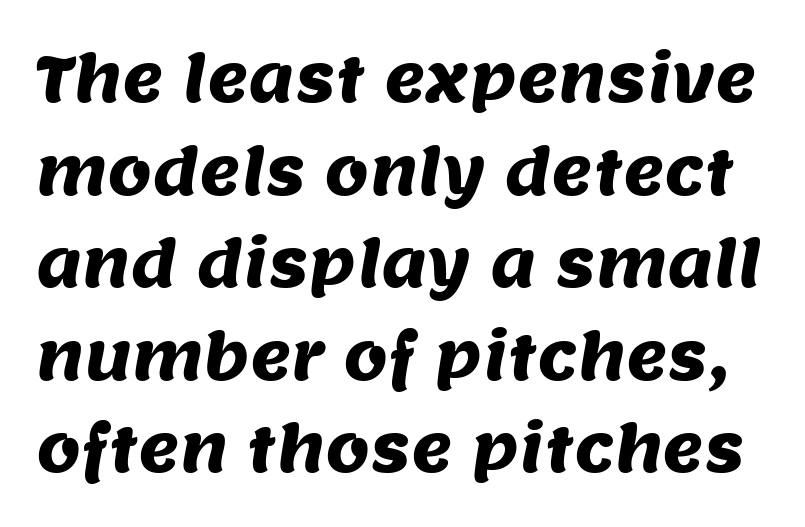
Q: Is the typeface a serif or a sans-serif typeface? A: Sans-serif.
Q: Is the text underlined? A: No.
Q: Is the spacing between letters normal or unusually wide? A: Normal.
Q: Is the spacing between lines tight, normal or loose? A: Normal.
Q: Width (condensed, normal, or wide)? A: Normal.
Q: Stroke contrast? A: Medium.
Q: x-height? A: Large.
Q: Monospaced? A: No.
